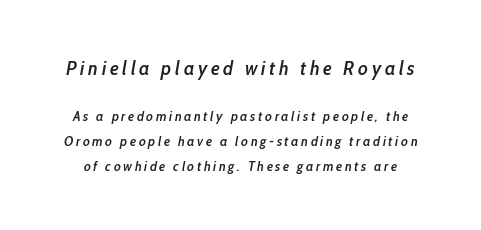
{"italic": "yes", "lean": "right", "slant_degrees": 10, "bold": "semi", "underline": "no", "line_spacing_ratio": 1.79, "larger_block": "first", "size_ratio": 1.43, "glyph_px": 20}
